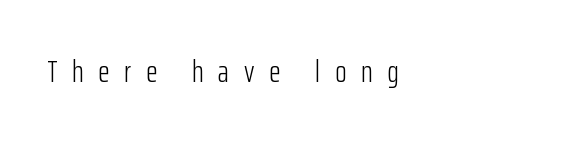
{"serif": "no", "italic": "no", "bold": "no", "weight": "light", "width": "condensed", "stroke_contrast": "low", "x_height": "medium", "monospaced": "no", "underline": "no", "letter_spacing": "wide", "letter_spacing_em": 0.49, "glyph_px": 30}
